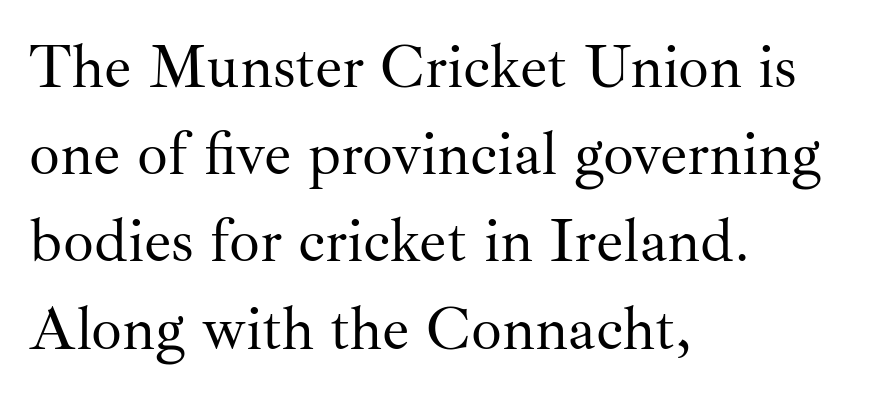
Q: Is the text bold? A: No.
Q: Is the text italic (slanted)? A: No, it is upright.
Q: Is the typeface a serif or a sans-serif typeface? A: Serif.
Q: Is the text underlined? A: No.
Q: How is the paragraph aligned? A: Left-aligned.
Q: Is the spacing between letters normal or unusually wide? A: Normal.
Q: Is the spacing between lines tight, normal or loose? A: Normal.
Q: Width (condensed, normal, or wide)? A: Normal.
Q: Stroke contrast? A: Medium.
Q: x-height? A: Small.
Q: Monospaced? A: No.
